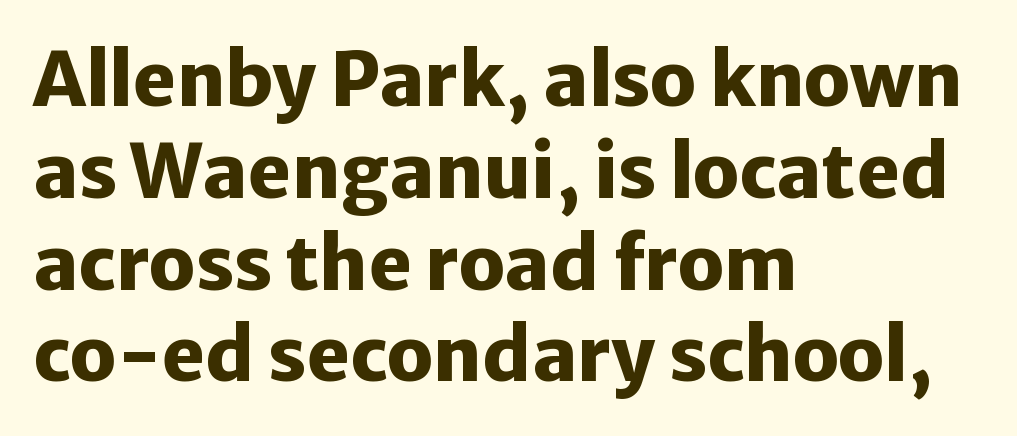
{"serif": "no", "italic": "no", "bold": "yes", "weight": "heavy", "width": "normal", "stroke_contrast": "low", "x_height": "medium", "monospaced": "no", "underline": "no", "align": "left", "line_spacing_ratio": 1.24, "letter_spacing": "normal", "letter_spacing_em": 0.0, "glyph_px": 74}
